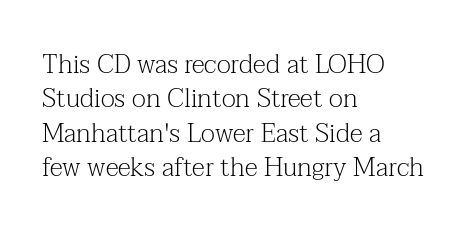
Q: Is the text bold? A: No.
Q: Is the text italic (slanted)? A: No, it is upright.
Q: Is the text underlined? A: No.
Q: How is the paragraph aligned? A: Left-aligned.
Q: Is the spacing between letters normal or unusually wide? A: Normal.
Q: Is the spacing between lines tight, normal or loose? A: Normal.
